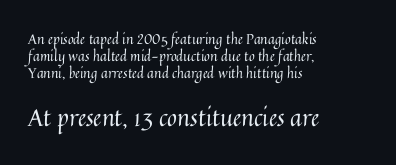
{"bold": "no", "underline": "no", "align": "left", "line_spacing_ratio": 1.22, "letter_spacing": "normal", "letter_spacing_em": 0.0, "larger_block": "second", "size_ratio": 1.71, "glyph_px": 24}
